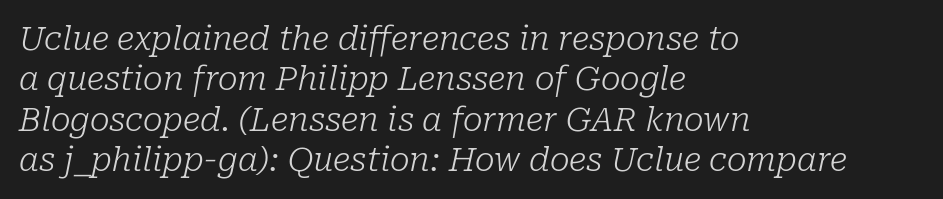
Inter-character spacing is left at the font's built-in metrics. This rendering employs a face with finishing strokes, i.e., a serif. The strokes carry an ordinary text weight at most. There's an unmistakable incline to the writing here.
